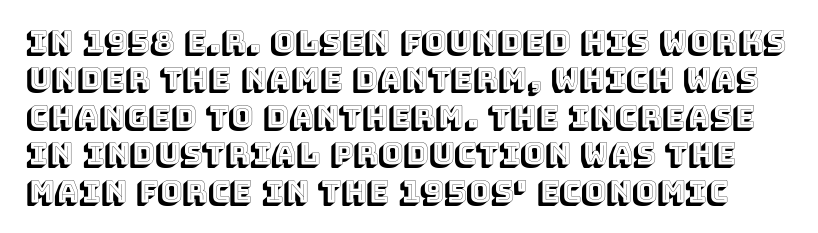
Q: Is the text italic (slanted)? A: No, it is upright.
Q: Is the text underlined? A: No.
Q: Is the spacing between letters normal or unusually wide? A: Normal.
Q: Is the spacing between lines tight, normal or loose? A: Normal.
Q: Width (condensed, normal, or wide)? A: Normal.
Q: x-height? A: Large.
Q: Monospaced? A: No.
